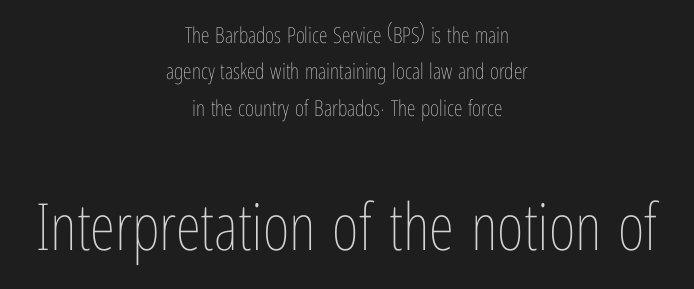
The image shows 65 px thin, condensed type, upright; set centered, normal line spacing (1.65x), normal letter spacing, not underlined; the second (bottom) block is 2.95x larger; low stroke contrast and a medium x-height.
